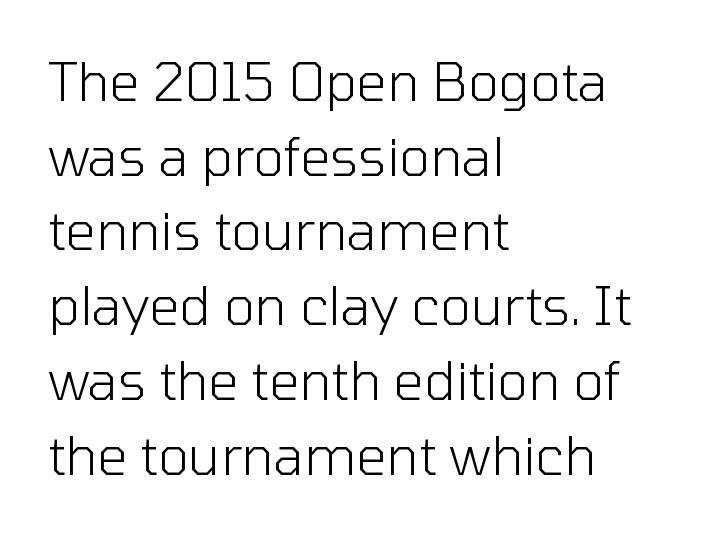
Type without underlining. Unlike a traditional serif, this face leaves its strokes unadorned. The specimen reads as upright at a glance. Stems and bowls with no extra thickness — not bold. Horizontal bands of white between lines are of average thickness. Typeset ragged right — the left edge is the straight one.
